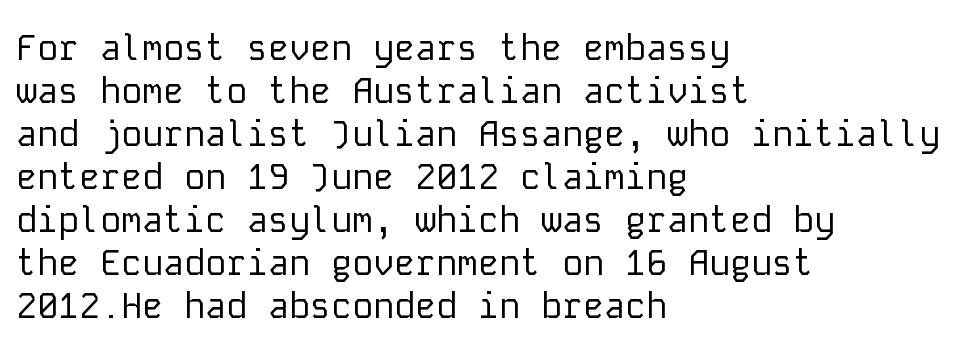
Underlining? Definitely not there. Heaviness? Minimal to ordinary, like unemphasized prose. The lettering holds an erect, upright posture throughout. Spacing between characters is what you'd get straight out of the box. This sample has the even, mechanical cadence of fixed-width lettering.
